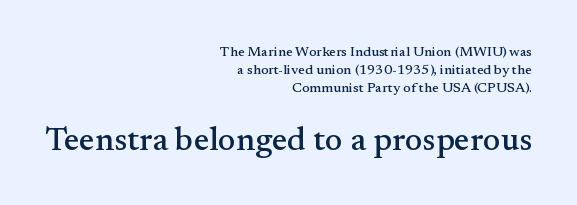
{"serif": "yes", "italic": "no", "width": "normal", "stroke_contrast": "medium", "x_height": "small", "monospaced": "no", "underline": "no", "align": "right", "line_spacing": "normal", "line_spacing_ratio": 1.28, "letter_spacing": "normal", "letter_spacing_em": 0.0, "larger_block": "second", "size_ratio": 2.36, "glyph_px": 33}
